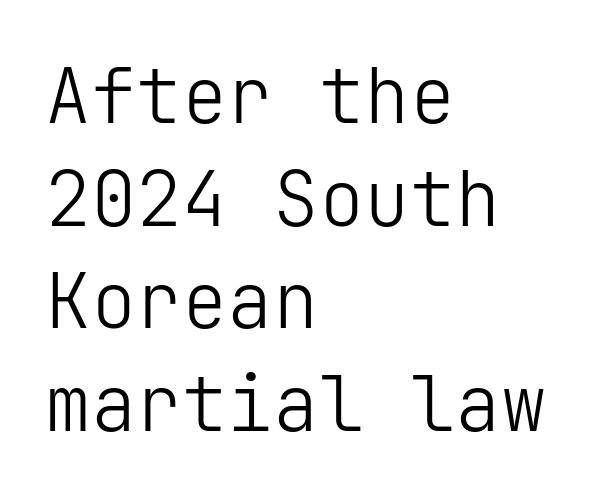
{"serif": "no", "italic": "no", "bold": "no", "weight": "light", "width": "normal", "stroke_contrast": "low", "x_height": "medium", "underline": "no", "align": "left", "line_spacing": "normal", "line_spacing_ratio": 1.35, "letter_spacing": "normal", "letter_spacing_em": 0.0, "glyph_px": 76}
